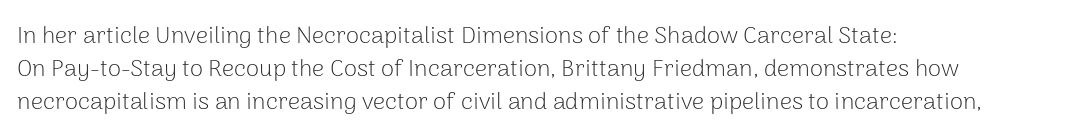
The image shows 24 px text type, upright; set left-aligned, normal line spacing (1.37x), normal letter spacing, not underlined.
